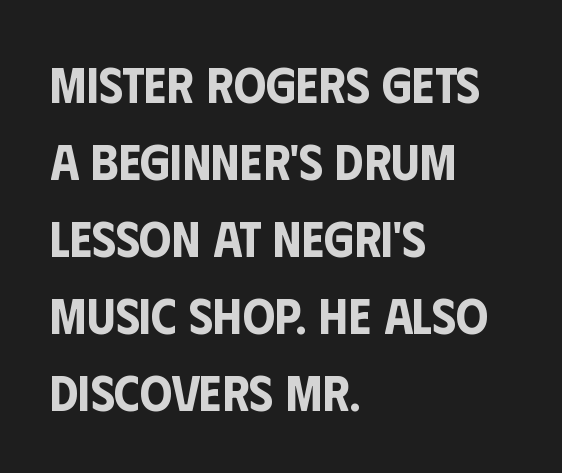
The image shows 51 px condensed sans-serif type, upright; set left-aligned, normal line spacing (1.51x), normal letter spacing, not underlined; low stroke contrast and a large x-height.
